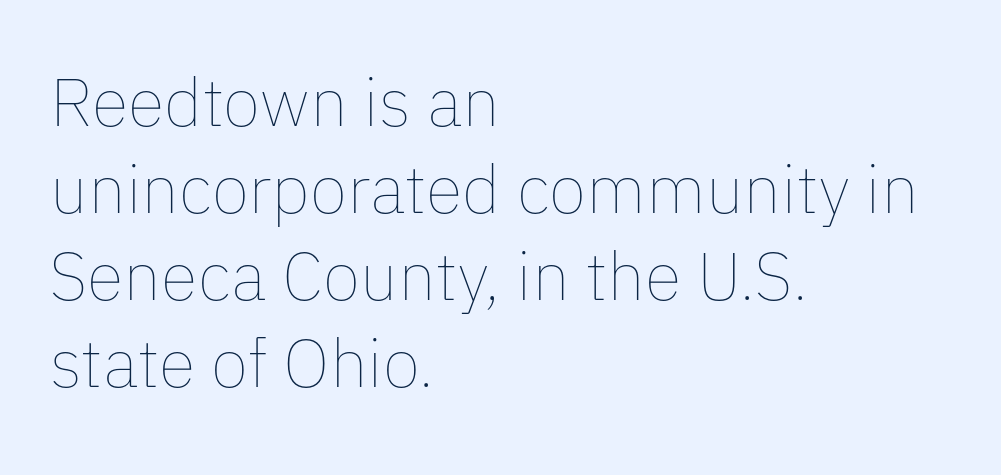
{"italic": "no", "bold": "no", "weight": "thin", "width": "normal", "stroke_contrast": "low", "x_height": "medium", "monospaced": "no", "underline": "no", "align": "left", "line_spacing": "normal", "line_spacing_ratio": 1.28, "letter_spacing": "normal", "letter_spacing_em": 0.0, "glyph_px": 68}
